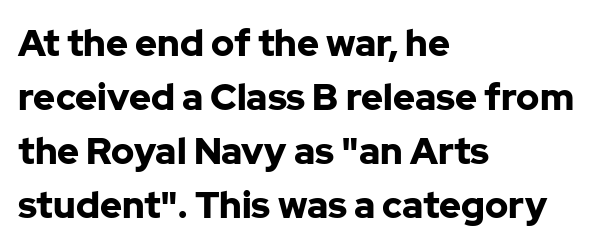
The image shows 37 px bold sans-serif type, upright; set left-aligned, normal line spacing (1.46x), normal letter spacing, not underlined; low stroke contrast and a medium x-height.
